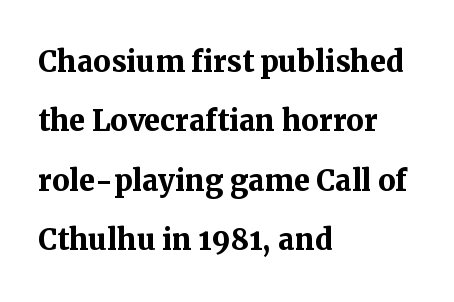
{"serif": "yes", "italic": "no", "bold": "yes", "weight": "semibold", "width": "normal", "stroke_contrast": "medium", "x_height": "medium", "monospaced": "no", "underline": "no", "align": "left", "line_spacing": "normal", "line_spacing_ratio": 1.52, "letter_spacing": "normal", "letter_spacing_em": 0.0, "glyph_px": 39}
